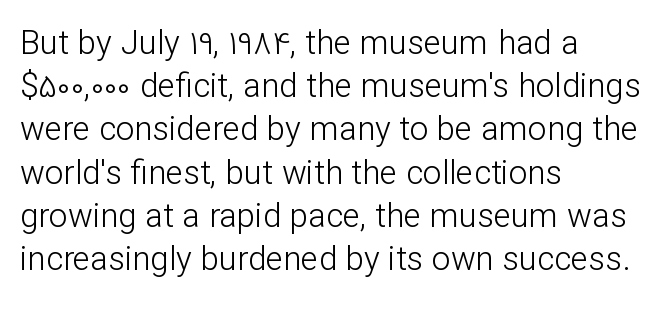
The passage shown is not bold in any degree. Spacing verdict: proportional, widths tailored to each character. Quick note: underline off. Short and long lines alike share a common starting point at left. The passage shown has conventional tracking throughout.
